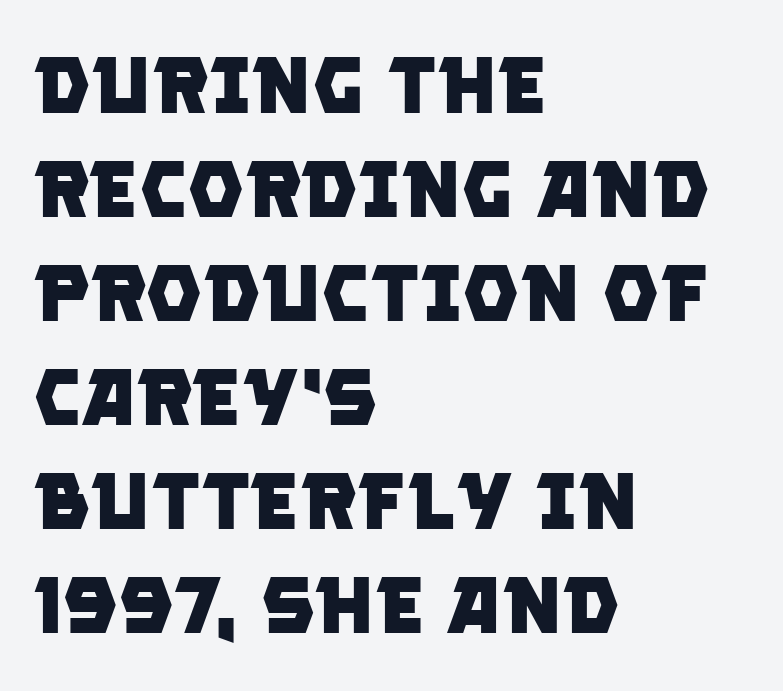
The image shows 80 px heavy sans-serif type; set left-aligned, normal line spacing (1.3x), normal letter spacing, not underlined; low stroke contrast and a large x-height.
